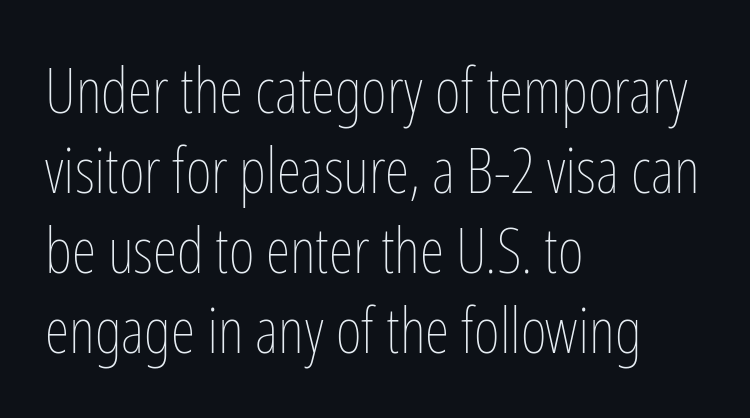
Q: Is the text bold? A: No.
Q: Is the text italic (slanted)? A: No, it is upright.
Q: Is the text underlined? A: No.
Q: How is the paragraph aligned? A: Left-aligned.
Q: Is the spacing between letters normal or unusually wide? A: Normal.
Q: Is the spacing between lines tight, normal or loose? A: Normal.
Q: Width (condensed, normal, or wide)? A: Condensed.
Q: Stroke contrast? A: Low.
Q: x-height? A: Medium.
Q: Monospaced? A: No.
